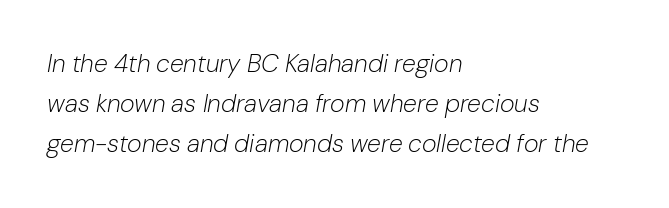
Q: Is the text bold? A: No.
Q: Is the text italic (slanted)? A: Yes, it leans right by about 10 degrees.
Q: Is the text underlined? A: No.
Q: How is the paragraph aligned? A: Left-aligned.
Q: Is the spacing between letters normal or unusually wide? A: Normal.
Q: Is the spacing between lines tight, normal or loose? A: Normal.
